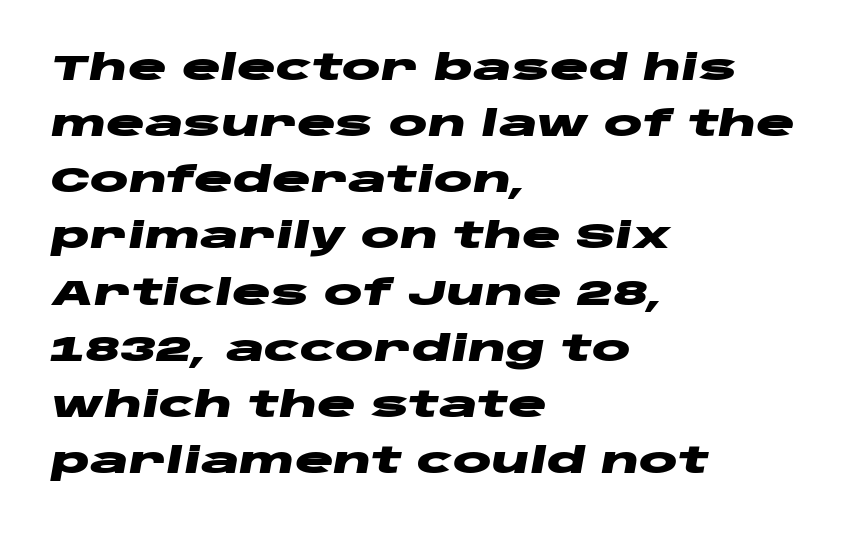
Q: Is the text bold? A: Yes.
Q: Is the text italic (slanted)? A: Yes, it leans right by about 10 degrees.
Q: Is the text underlined? A: No.
Q: How is the paragraph aligned? A: Left-aligned.
Q: Is the spacing between letters normal or unusually wide? A: Normal.
Q: Is the spacing between lines tight, normal or loose? A: Normal.
Q: Width (condensed, normal, or wide)? A: Wide.
Q: Stroke contrast? A: Low.
Q: x-height? A: Large.
Q: Monospaced? A: No.
